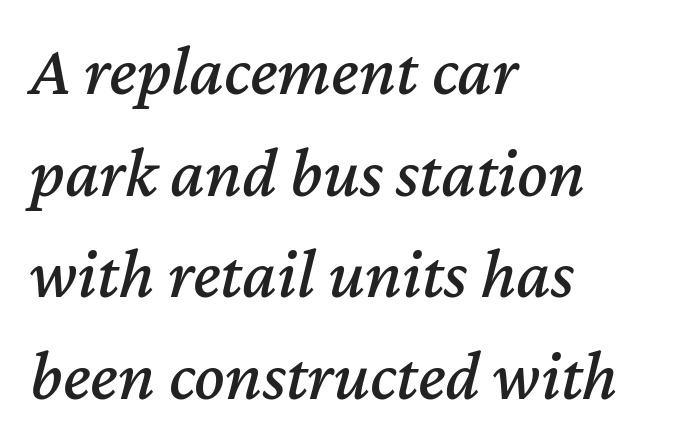
Here the glyphs are tracked normally, forming tight word shapes. These lines are rendered in a variable-pitch font. The specimen omits any rule beneath the text block's lines. Regular leading. Tall strokes in this sample are angled rather than plumb.
